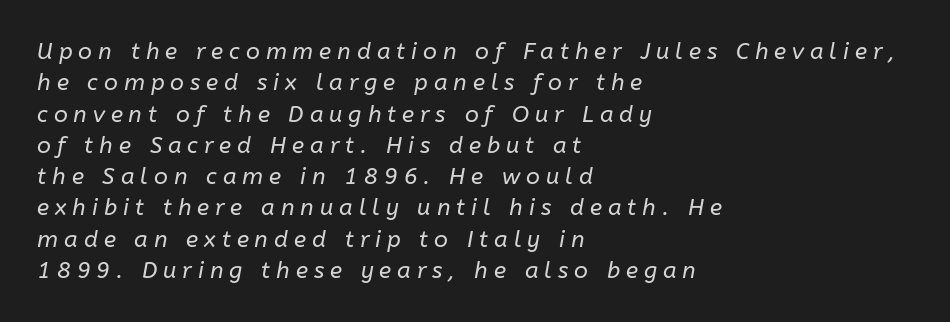
{"italic": "yes", "lean": "right", "slant_degrees": 10, "bold": "no", "underline": "no", "align": "left", "line_spacing": "normal", "line_spacing_ratio": 1.36, "letter_spacing": "wide", "letter_spacing_em": 0.26, "glyph_px": 23}
